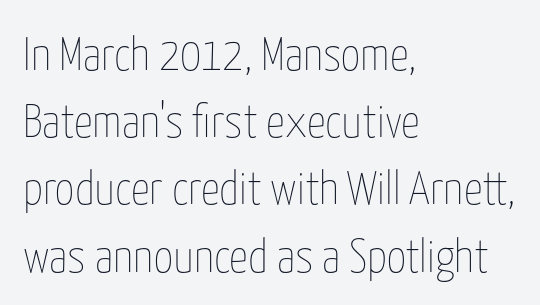
{"italic": "no", "bold": "no", "weight": "thin", "width": "condensed", "stroke_contrast": "low", "x_height": "medium", "monospaced": "no", "underline": "no", "align": "left", "line_spacing": "normal", "line_spacing_ratio": 1.43, "letter_spacing": "normal", "letter_spacing_em": 0.0, "glyph_px": 47}
